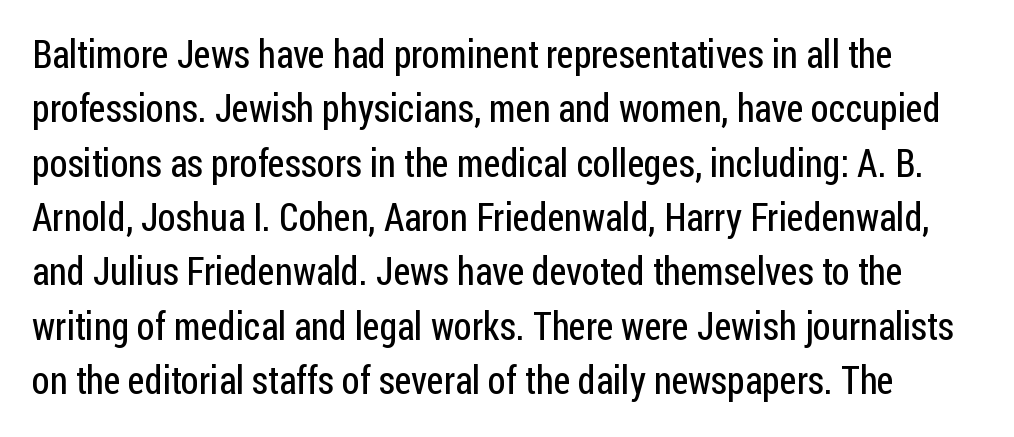
The image shows 38 px regular-weight, condensed sans-serif type, upright; set normal line spacing (1.43x), normal letter spacing, not underlined; low stroke contrast and a medium x-height.
